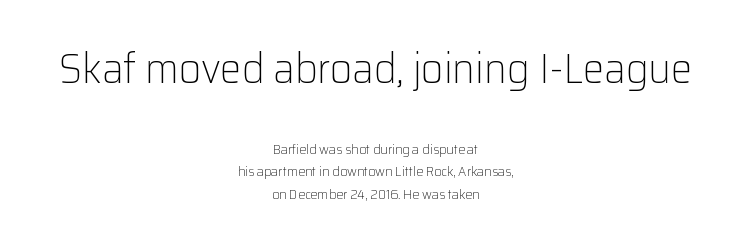
Q: Is the text bold? A: No.
Q: Is the text italic (slanted)? A: No, it is upright.
Q: Is the typeface a serif or a sans-serif typeface? A: Sans-serif.
Q: Is the text underlined? A: No.
Q: How is the paragraph aligned? A: Centered.
Q: Is the spacing between letters normal or unusually wide? A: Normal.
Q: Is the spacing between lines tight, normal or loose? A: Normal.
Q: Which block of text is set in a larger size, the first (top) or the second (bottom)? A: The first (top) one.
Q: Width (condensed, normal, or wide)? A: Normal.
Q: Stroke contrast? A: Low.
Q: x-height? A: Medium.
Q: Monospaced? A: No.
